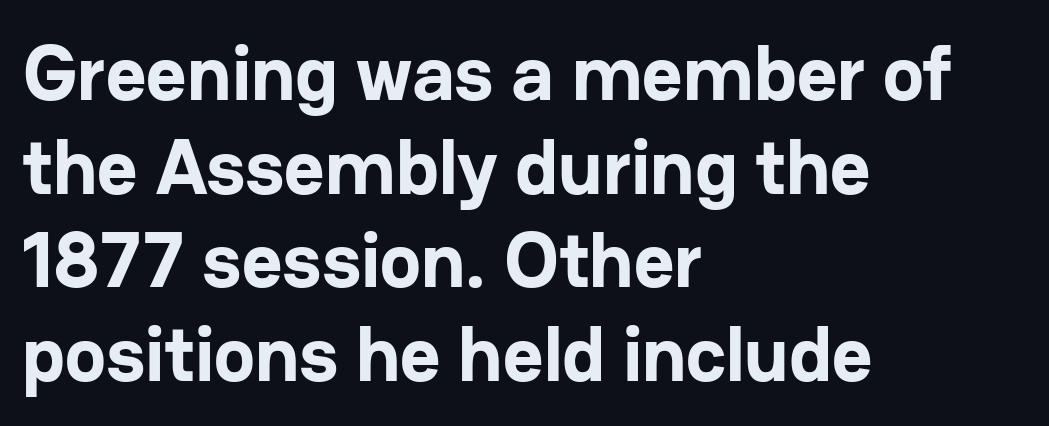
{"serif": "no", "italic": "no", "bold": "yes", "weight": "bold", "width": "normal", "stroke_contrast": "low", "x_height": "medium", "monospaced": "no", "underline": "no", "align": "left", "line_spacing_ratio": 1.2, "letter_spacing": "normal", "letter_spacing_em": 0.0, "glyph_px": 78}
